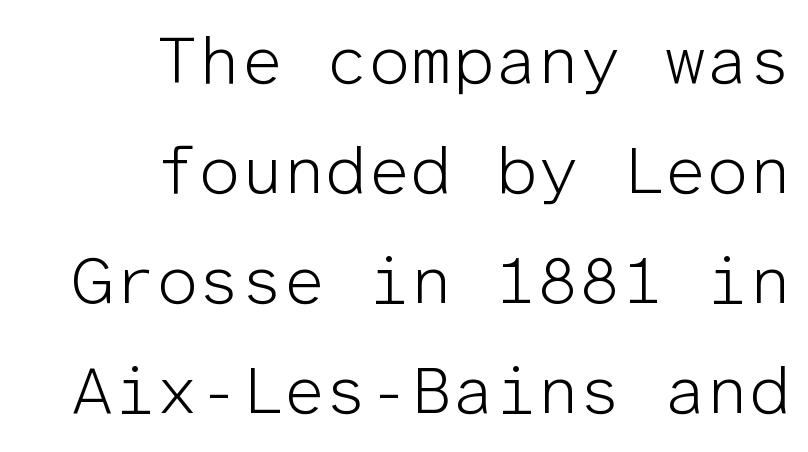
{"serif": "no", "italic": "no", "bold": "no", "weight": "light", "width": "normal", "stroke_contrast": "low", "x_height": "medium", "monospaced": "yes", "underline": "no", "align": "right", "line_spacing": "normal", "line_spacing_ratio": 1.64, "letter_spacing": "normal", "letter_spacing_em": 0.0, "glyph_px": 67}
